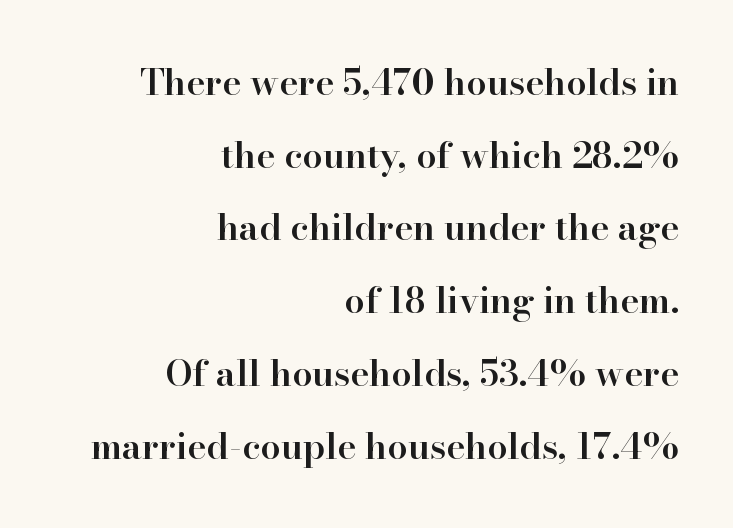
Every row of glyphs terminates at an identical x-position on the right. Does the leading feel generous? Absolutely, it's lavish. Each letter keeps its own natural width here, so spacing adapts to shape. Observe the serifs anchoring each vertical stroke in this sample. The type is set solid horizontally, with unmodified tracking.
